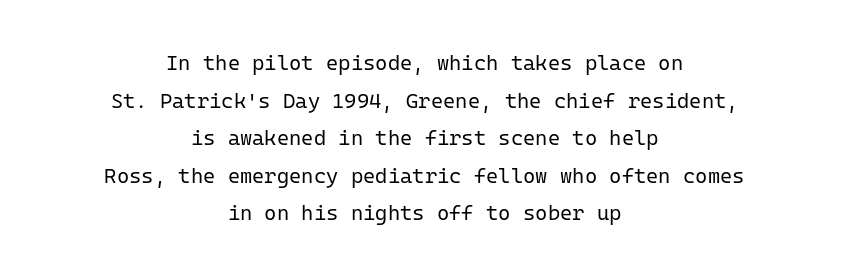
The image shows 21 px text type, upright; set centered, line spacing 1.79x, normal letter spacing, not underlined.
